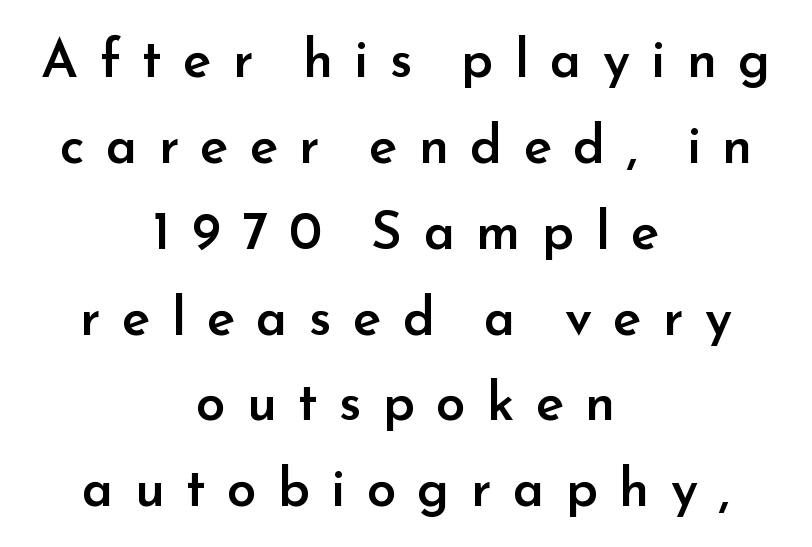
{"serif": "no", "italic": "no", "bold": "semi", "weight": "semibold", "width": "normal", "stroke_contrast": "low", "x_height": "small", "monospaced": "no", "underline": "no", "align": "center", "line_spacing": "normal", "line_spacing_ratio": 1.62, "letter_spacing": "wide", "letter_spacing_em": 0.4, "glyph_px": 53}
